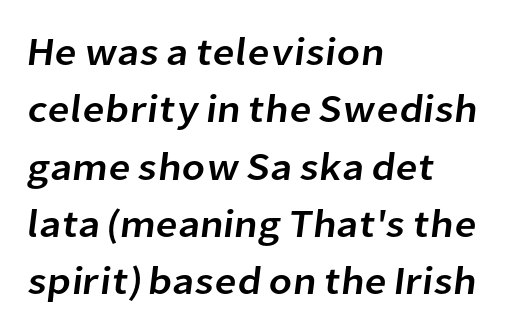
The image shows 39 px sans-serif type; set left-aligned, normal line spacing (1.47x), normal letter spacing, not underlined; low stroke contrast and a medium x-height.
